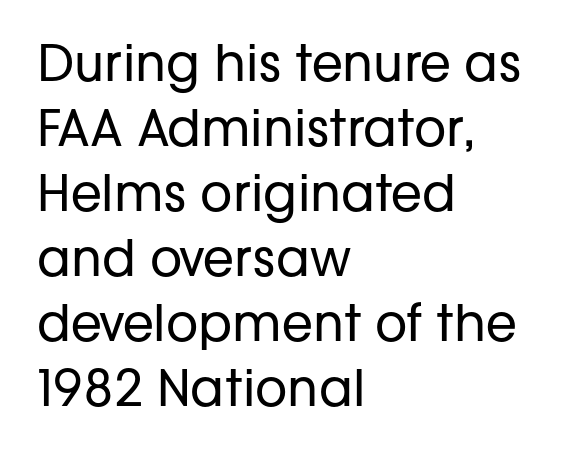
The font family rendered here belongs to the sans-serif group. Bold? No — there's no thickening of the strokes. Here the designer chose a conventional face with non-uniform glyph widths. The gap between lines stays unmarked. Normally led — the rows are evenly, conventionally spaced. Between one letter and the next there's only the usual sliver of space.
